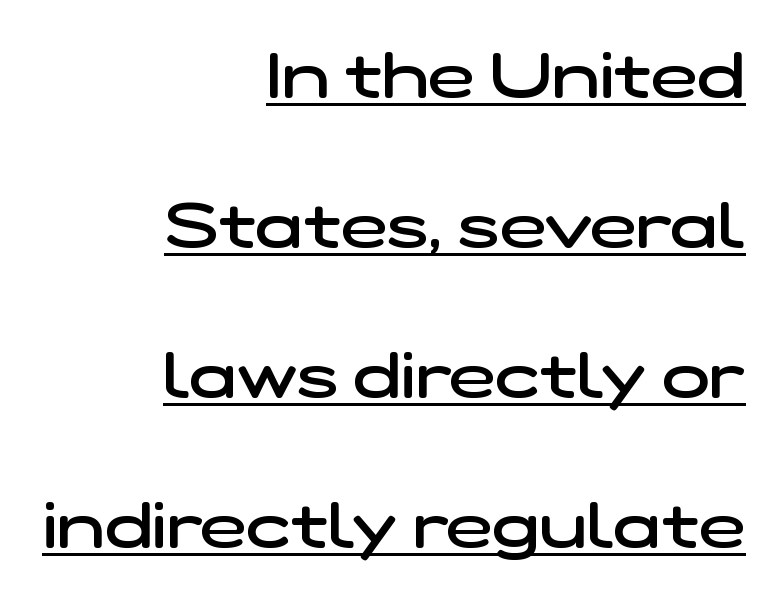
Q: Is the text bold? A: Semi-bold.
Q: Is the typeface a serif or a sans-serif typeface? A: Sans-serif.
Q: Is the text underlined? A: Yes.
Q: How is the paragraph aligned? A: Right-aligned.
Q: Is the spacing between letters normal or unusually wide? A: Normal.
Q: Is the spacing between lines tight, normal or loose? A: Loose.
Q: Width (condensed, normal, or wide)? A: Wide.
Q: Stroke contrast? A: Low.
Q: x-height? A: Medium.
Q: Monospaced? A: No.
